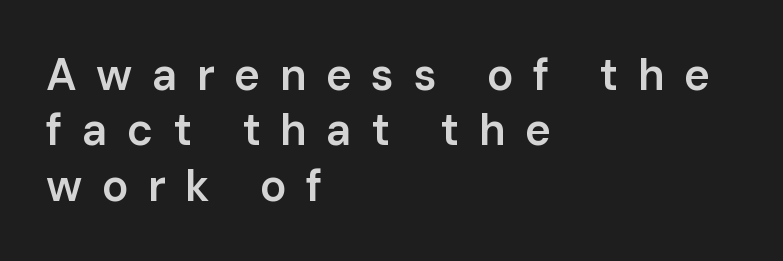
Is the block centered? No — it sits flush against the left margin. Spacing verdict: proportional, widths tailored to each character. A somewhat darkened texture: the type is semibold rather than bold. Glyph-to-glyph distance is far greater than everyday printed text.
